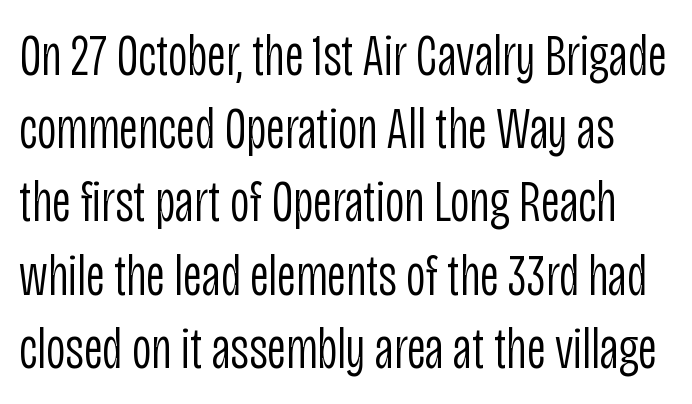
{"serif": "no", "italic": "no", "bold": "no", "weight": "light", "width": "condensed", "stroke_contrast": "low", "x_height": "large", "monospaced": "no", "underline": "no", "line_spacing_ratio": 1.22, "letter_spacing": "normal", "letter_spacing_em": 0.0, "glyph_px": 60}
